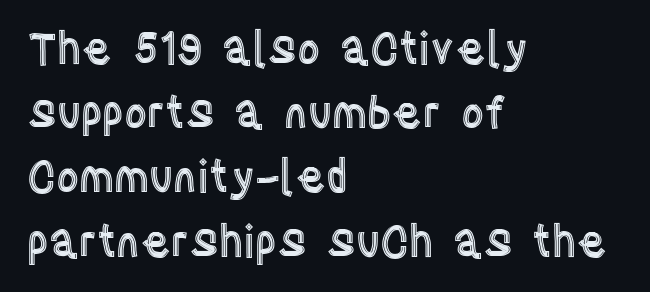
The lines in this sample share a left origin and differ only in where they stop. Rule under the text: the space is simply empty. Ascenders rise straight up at ninety degrees. Standard letterfit; no display-style spreading of the glyphs. Here the designer chose a conventional face with non-uniform glyph widths. How would I describe the line gaps? Plain and ordinary.
